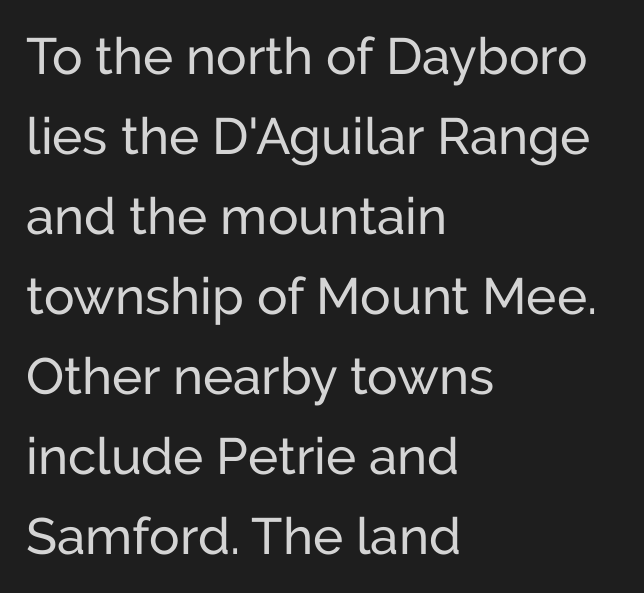
Left-aligned paragraph, ragged on the right. The line texture is even and compact thanks to regular tracking. Does the leading feel generous? No, just average. The letters carry no serifs — their stems end cleanly without finishing strokes. Bold? No — there's no thickening of the strokes.
